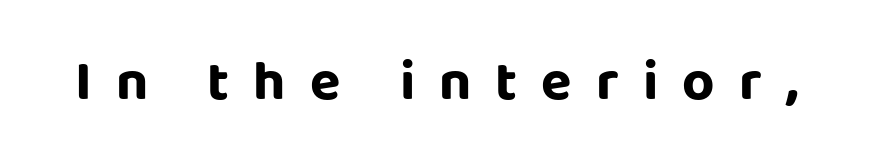
Glance below the letters and you will spot only blank space. The letters advance in unequal steps, a hallmark of proportional type. The rendering shows plain stroke endings on the letterforms — a sans-serif design. These lines have a slow, spaced-out rhythm from letter to letter. The letters stand upright; this is a roman face.
